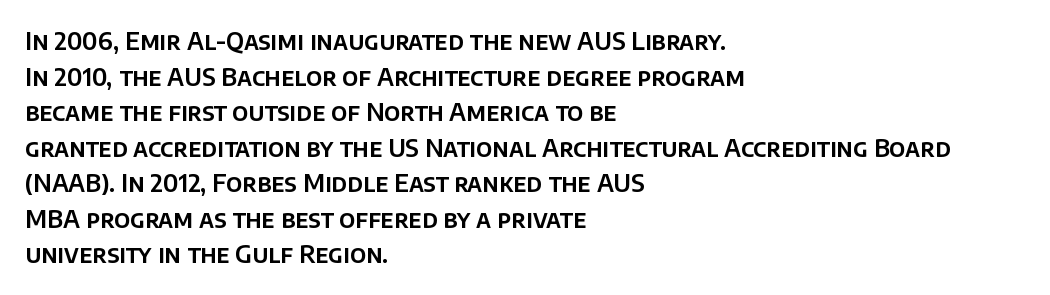
Q: Is the text italic (slanted)? A: No, it is upright.
Q: Is the text underlined? A: No.
Q: How is the paragraph aligned? A: Left-aligned.
Q: Is the spacing between letters normal or unusually wide? A: Normal.
Q: Is the spacing between lines tight, normal or loose? A: Normal.
